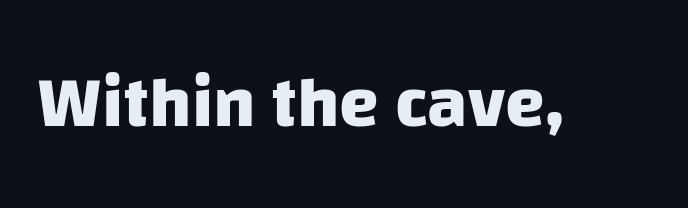
{"serif": "no", "bold": "yes", "weight": "heavy", "width": "normal", "stroke_contrast": "low", "x_height": "large", "monospaced": "no", "underline": "no", "letter_spacing": "normal", "letter_spacing_em": 0.0, "glyph_px": 72}
